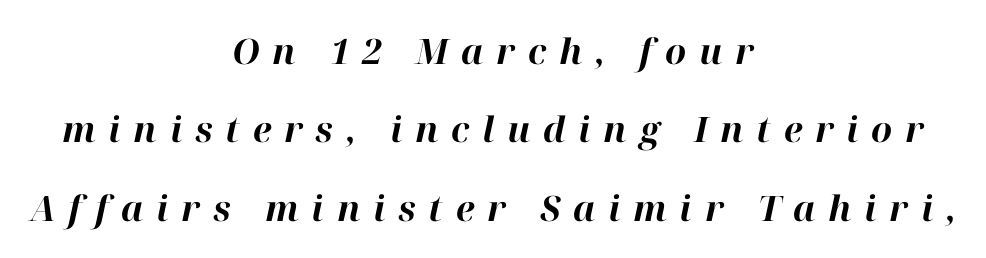
Q: Is the text bold? A: Yes.
Q: Is the text italic (slanted)? A: Yes, it leans right by about 12 degrees.
Q: Is the text underlined? A: No.
Q: How is the paragraph aligned? A: Centered.
Q: Is the spacing between letters normal or unusually wide? A: Unusually wide.
Q: Is the spacing between lines tight, normal or loose? A: Loose.
Q: Width (condensed, normal, or wide)? A: Normal.
Q: Stroke contrast? A: High.
Q: x-height? A: Medium.
Q: Monospaced? A: No.
